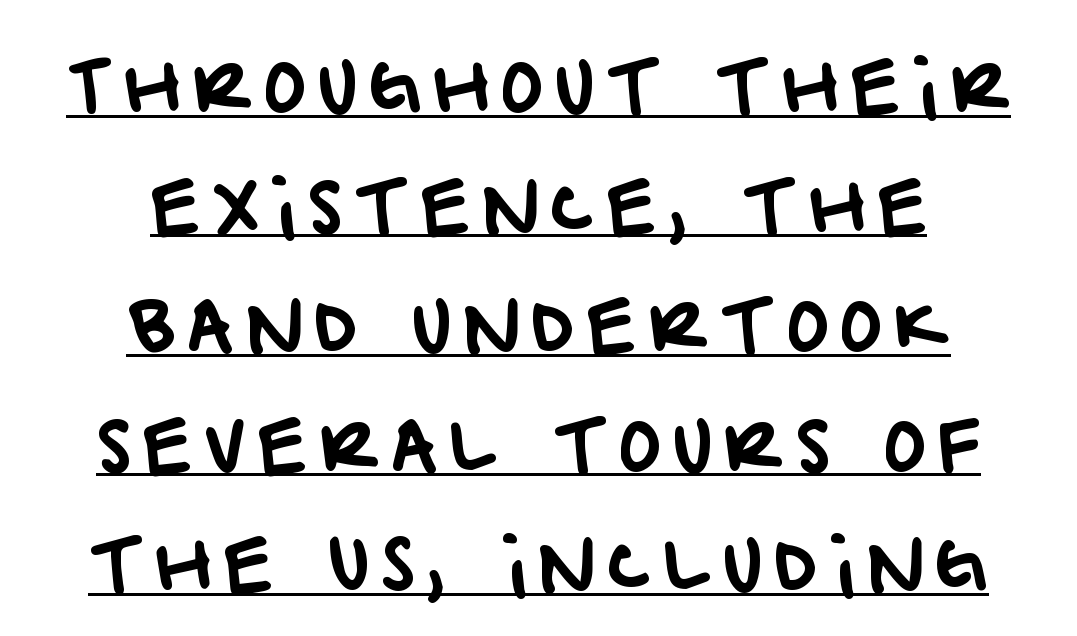
Q: Is the typeface a serif or a sans-serif typeface? A: Sans-serif.
Q: Is the text underlined? A: Yes.
Q: How is the paragraph aligned? A: Centered.
Q: Is the spacing between lines tight, normal or loose? A: Normal.
Q: Width (condensed, normal, or wide)? A: Normal.
Q: Stroke contrast? A: Low.
Q: x-height? A: Large.
Q: Monospaced? A: No.
